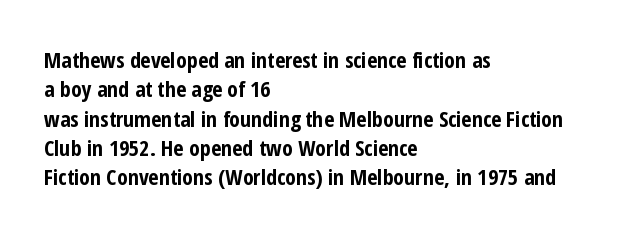
{"italic": "no", "bold": "yes", "underline": "no", "align": "left", "line_spacing": "normal", "line_spacing_ratio": 1.33, "letter_spacing": "normal", "letter_spacing_em": 0.0, "glyph_px": 22}
